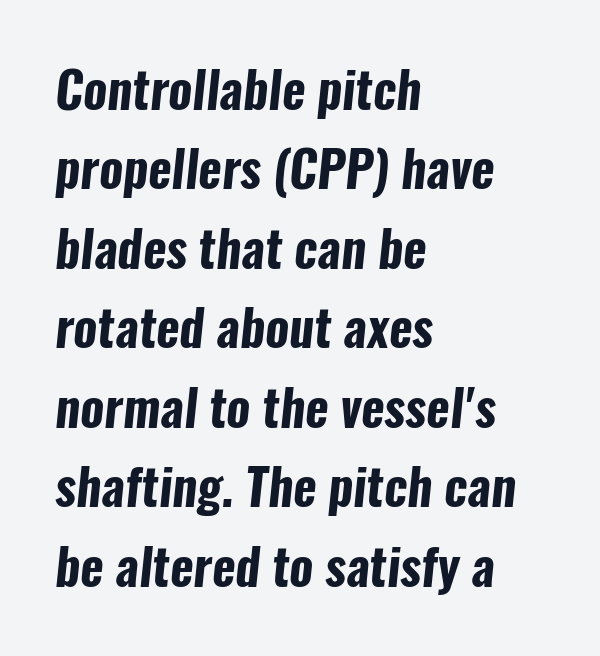
{"serif": "no", "bold": "yes", "weight": "bold", "width": "condensed", "stroke_contrast": "low", "x_height": "medium", "monospaced": "no", "underline": "no", "align": "left", "line_spacing": "normal", "line_spacing_ratio": 1.59, "letter_spacing": "normal", "letter_spacing_em": 0.0, "glyph_px": 50}
